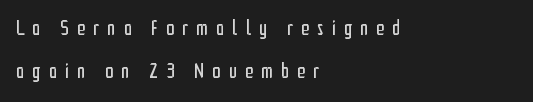
Q: Is the text bold? A: No.
Q: Is the text italic (slanted)? A: No, it is upright.
Q: Is the text underlined? A: No.
Q: How is the paragraph aligned? A: Left-aligned.
Q: Is the spacing between letters normal or unusually wide? A: Unusually wide.
Q: Is the spacing between lines tight, normal or loose? A: Loose.
